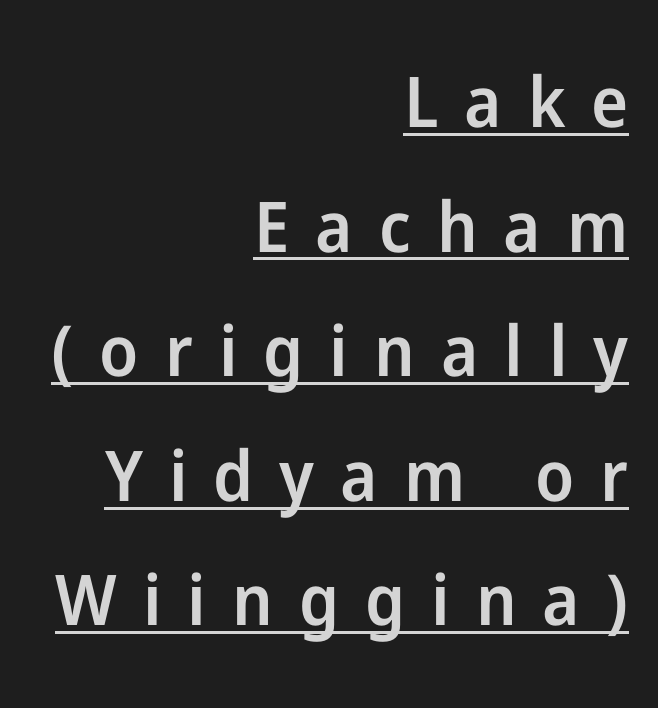
Typeset ragged left — the right edge is the straight one. What stands out about the letter spacing? Its width — letters are far apart. Observe the absence of serifs on each vertical stroke in this sample. A typesetter would call this proportional, since set widths differ per character.
